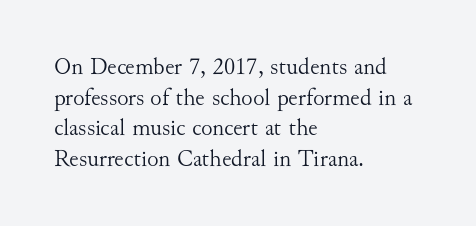
{"italic": "no", "bold": "no", "underline": "no", "align": "left", "line_spacing": "normal", "line_spacing_ratio": 1.28, "letter_spacing": "normal", "letter_spacing_em": 0.0, "glyph_px": 24}
